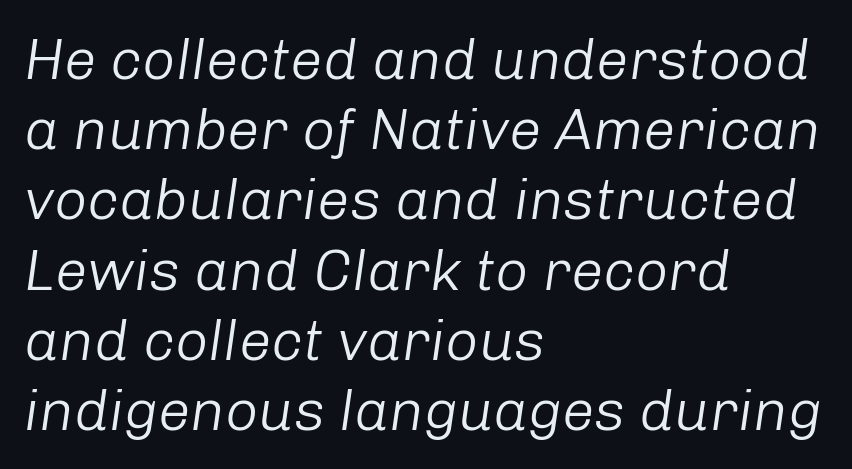
The image shows 58 px light type, italic (leaning right); set left-aligned, line spacing 1.21x, normal letter spacing, not underlined; low stroke contrast and a medium x-height.
